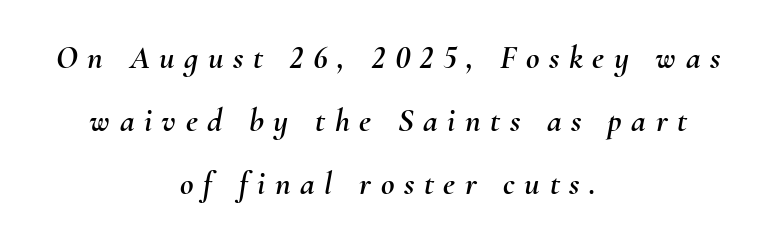
Glyph-to-glyph distance is far greater than everyday printed text. The vertical gap from one line to the next is large. Notice how the passage keeps no hard edge, just a central spine. The baseline area is clear. The letters advance in unequal steps, a hallmark of proportional type. Slant detected: the letters are inclined.
